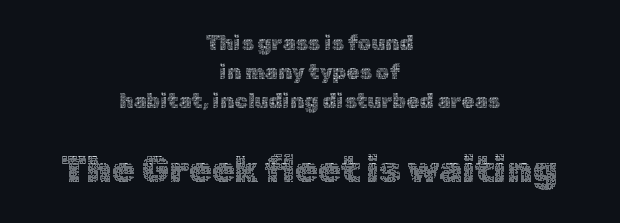
{"italic": "no", "bold": "no", "weight": "thin", "width": "normal", "x_height": "medium", "monospaced": "no", "underline": "no", "align": "center", "line_spacing": "normal", "line_spacing_ratio": 1.39, "letter_spacing": "normal", "letter_spacing_em": 0.0, "larger_block": "second", "size_ratio": 1.76, "glyph_px": 37}
